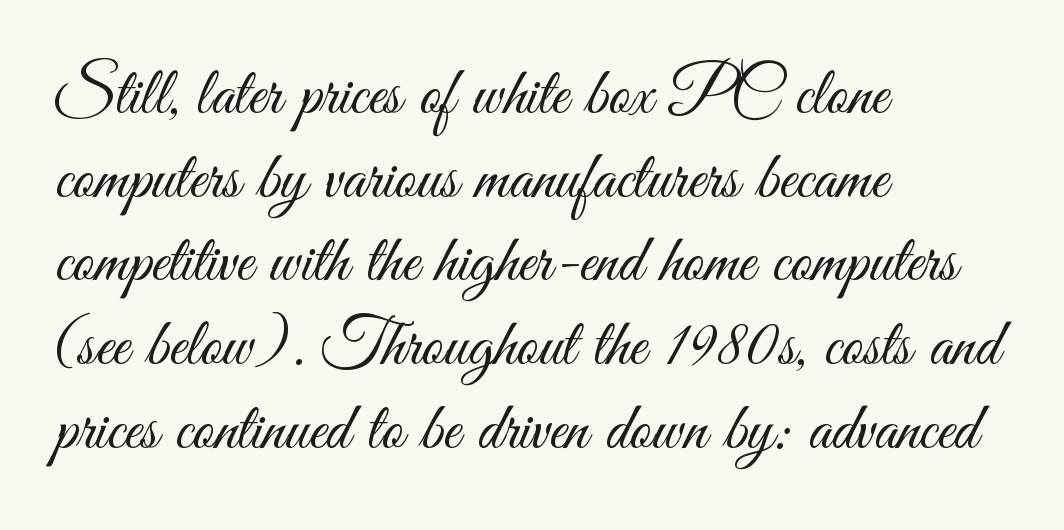
{"serif": "no", "bold": "no", "weight": "light", "width": "condensed", "stroke_contrast": "medium", "x_height": "small", "monospaced": "no", "underline": "no", "align": "left", "line_spacing": "normal", "line_spacing_ratio": 1.25, "letter_spacing": "normal", "letter_spacing_em": 0.0, "glyph_px": 67}
